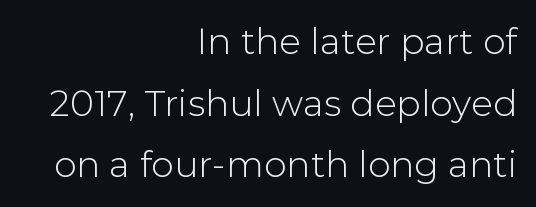
If you drew a line through each stem, it would be perfectly vertical. The face used here is proportionally spaced, like ordinary book or web type. A clean baseline with only descenders dipping below it. Layout note: lines flush right. The letters sit at their default tracking, neither squeezed nor spread. Check where the strokes stop: nothing finishes them off — pure sans.
